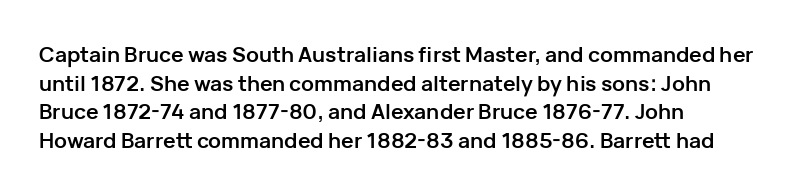
Q: Is the text bold? A: Yes.
Q: Is the text italic (slanted)? A: No, it is upright.
Q: Is the text underlined? A: No.
Q: How is the paragraph aligned? A: Left-aligned.
Q: Is the spacing between letters normal or unusually wide? A: Normal.
Q: Is the spacing between lines tight, normal or loose? A: Normal.
